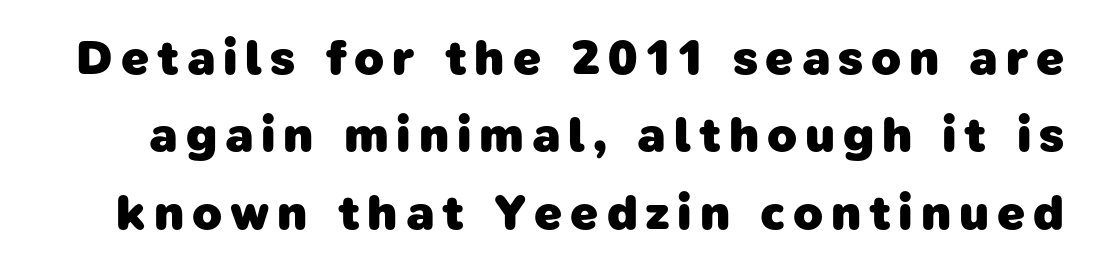
{"serif": "no", "bold": "yes", "weight": "heavy", "width": "normal", "stroke_contrast": "low", "x_height": "medium", "monospaced": "no", "underline": "no", "line_spacing": "normal", "line_spacing_ratio": 1.58, "glyph_px": 49}
